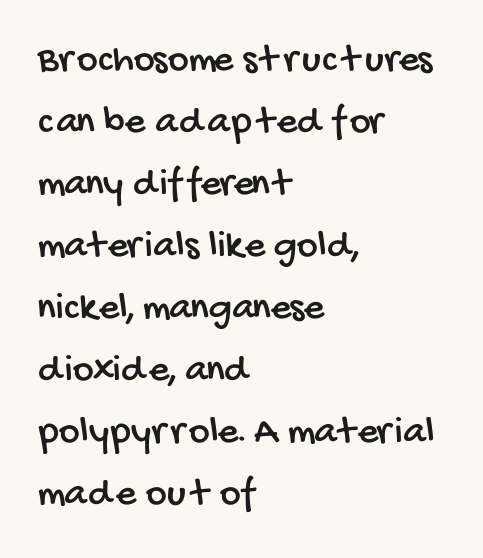
The image shows 40 px condensed sans-serif type; set left-aligned, normal line spacing (1.55x), normal letter spacing, not underlined; low stroke contrast and a large x-height.
